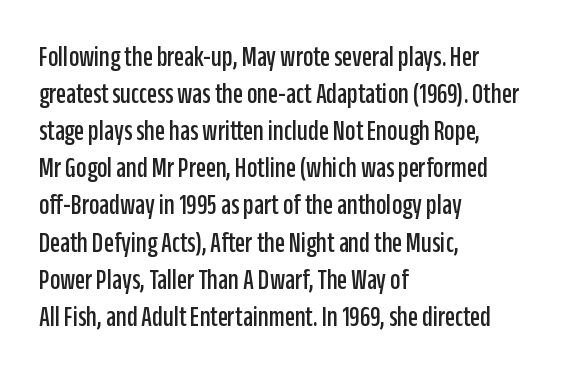
The letters carry no serifs — their stems end cleanly without finishing strokes. These lines sit exactly where default settings would place them. Do the letters lean? They stand straight. Observe the ordinary spacing: letters are neighbours, not strangers.
